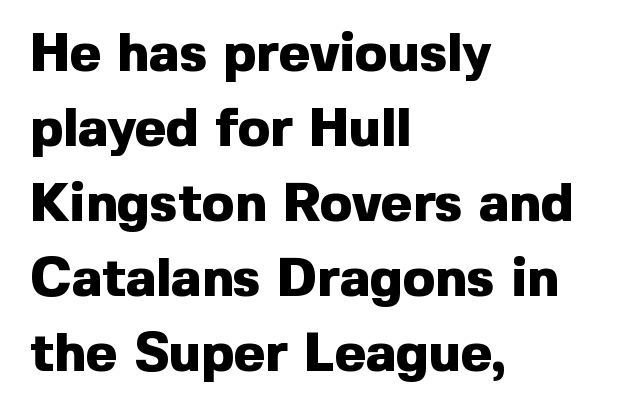
The image shows 54 px heavy sans-serif type, upright; set left-aligned, normal line spacing (1.39x), normal letter spacing, not underlined; a medium x-height.
